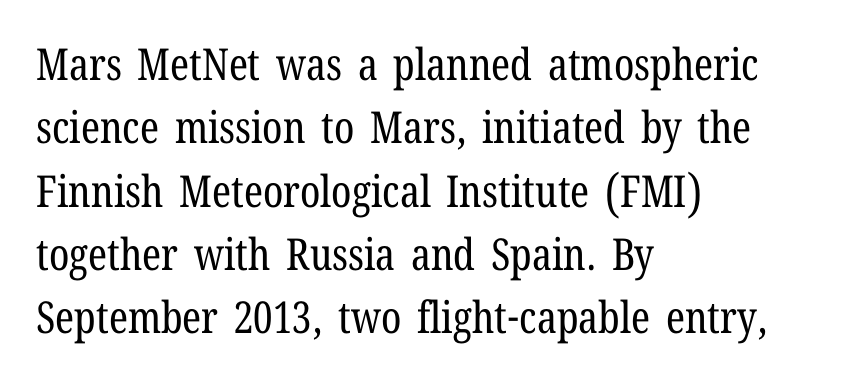
Q: Is the text bold? A: No.
Q: Is the text italic (slanted)? A: No, it is upright.
Q: Is the typeface a serif or a sans-serif typeface? A: Serif.
Q: Is the text underlined? A: No.
Q: How is the paragraph aligned? A: Left-aligned.
Q: Is the spacing between letters normal or unusually wide? A: Normal.
Q: Is the spacing between lines tight, normal or loose? A: Normal.
Q: Width (condensed, normal, or wide)? A: Condensed.
Q: Stroke contrast? A: Low.
Q: x-height? A: Medium.
Q: Monospaced? A: No.
